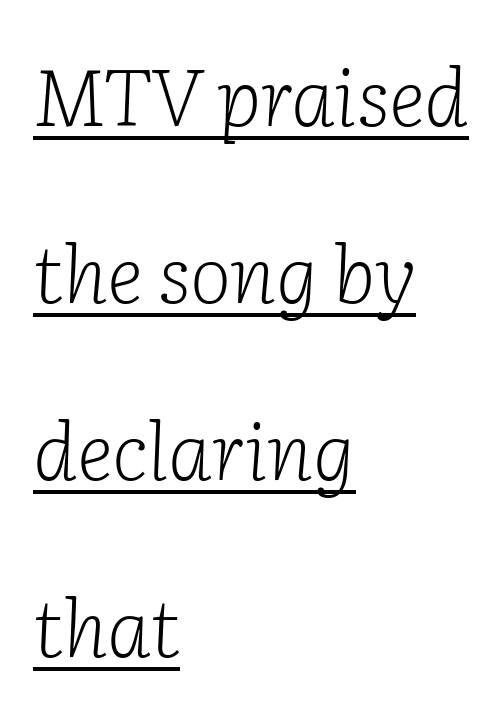
The letters look calm and open, with moderate or lighter stems. The glyphs look as if they've been sheared to an angle. You could not count columns in this text — the font is proportionally spaced. Characters follow at the spacing the type designer built in. The typesetter chose a ragged-right arrangement here.
